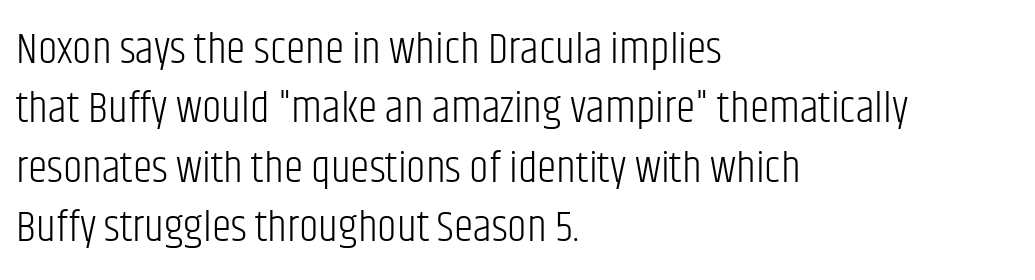
The image shows 44 px light, condensed sans-serif type, upright; set left-aligned, normal line spacing (1.35x), normal letter spacing, not underlined; low stroke contrast and a large x-height.
